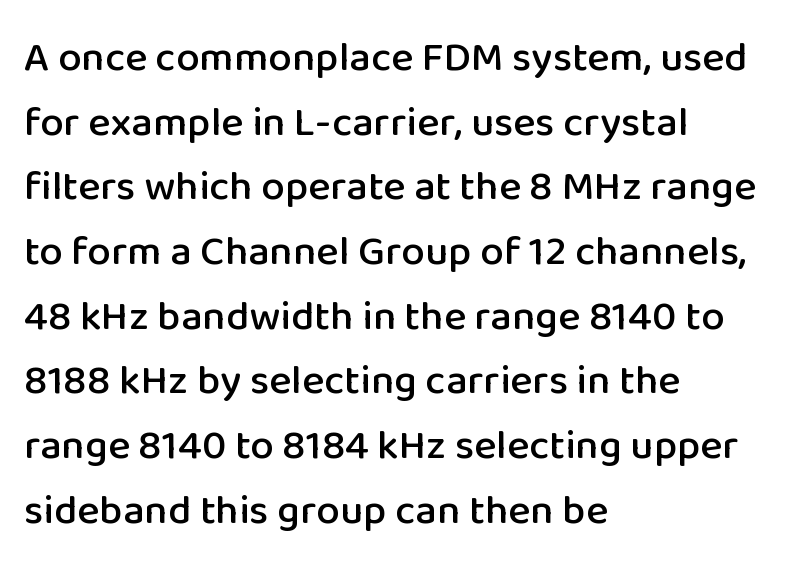
Q: Is the text italic (slanted)? A: No, it is upright.
Q: Is the typeface a serif or a sans-serif typeface? A: Sans-serif.
Q: Is the text underlined? A: No.
Q: How is the paragraph aligned? A: Left-aligned.
Q: Is the spacing between letters normal or unusually wide? A: Normal.
Q: Is the spacing between lines tight, normal or loose? A: Normal.
Q: Width (condensed, normal, or wide)? A: Normal.
Q: Stroke contrast? A: Low.
Q: x-height? A: Medium.
Q: Monospaced? A: No.
